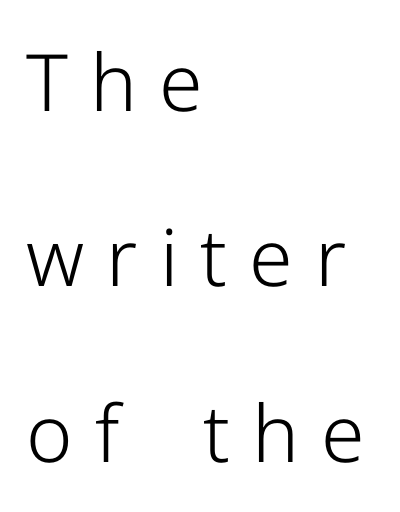
Q: Is the text bold? A: No.
Q: Is the text italic (slanted)? A: No, it is upright.
Q: Is the typeface a serif or a sans-serif typeface? A: Sans-serif.
Q: Is the text underlined? A: No.
Q: How is the paragraph aligned? A: Left-aligned.
Q: Is the spacing between letters normal or unusually wide? A: Unusually wide.
Q: Is the spacing between lines tight, normal or loose? A: Loose.
Q: Width (condensed, normal, or wide)? A: Normal.
Q: Stroke contrast? A: Low.
Q: x-height? A: Medium.
Q: Monospaced? A: No.
